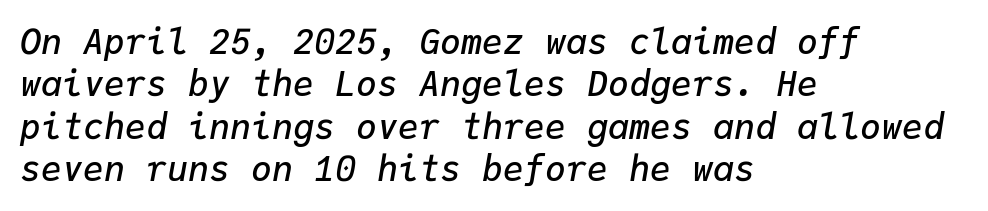
{"italic": "yes", "lean": "right", "slant_degrees": 9, "bold": "semi", "weight": "semibold", "width": "normal", "stroke_contrast": "low", "x_height": "medium", "monospaced": "yes", "underline": "no", "align": "left", "line_spacing_ratio": 1.21, "letter_spacing": "normal", "letter_spacing_em": 0.0, "glyph_px": 35}
